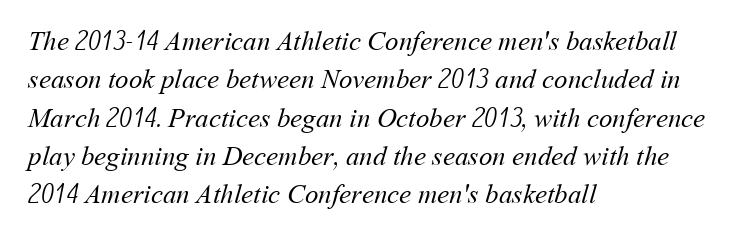
The image shows 27 px text type; set left-aligned, normal line spacing (1.42x), normal letter spacing, not underlined.
